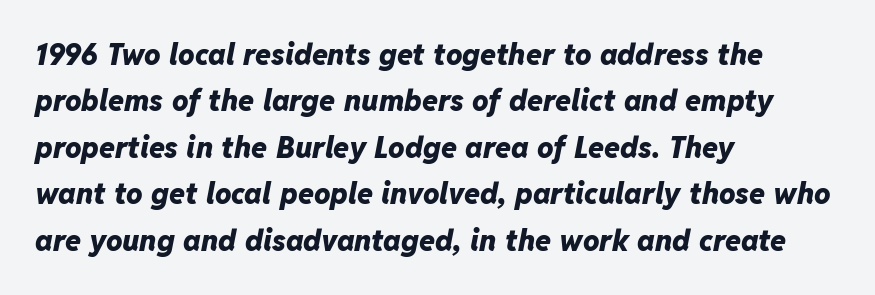
{"italic": "yes", "lean": "right", "slant_degrees": 11, "bold": "yes", "weight": "heavy", "width": "normal", "stroke_contrast": "low", "x_height": "medium", "monospaced": "no", "underline": "no", "align": "left", "line_spacing": "normal", "line_spacing_ratio": 1.6, "letter_spacing": "normal", "letter_spacing_em": 0.0, "glyph_px": 29}
